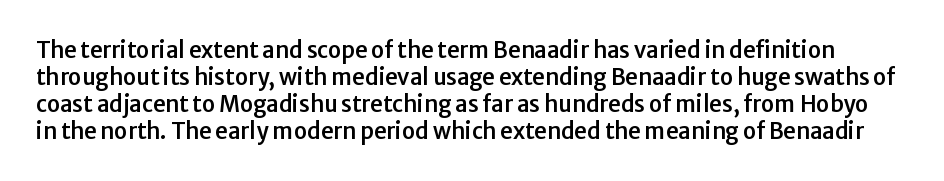
The image shows 22 px text type, upright; set line spacing 1.22x, normal letter spacing, not underlined.
